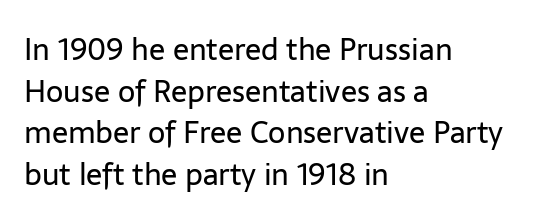
Is there any slant? The stems are plumb. No chunkiness to these letters — they're not bold. The glyphs in this specimen are sans serif. These lines keep a tight, regular rhythm from letter to letter. A normal amount of white space separates one row of letters from the next.
